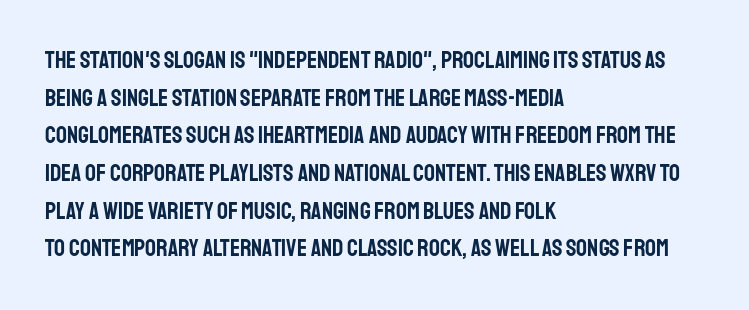
Students, observe: this is what conventionally led text looks like. When letters stand straight like this, we call the style roman or upright. Horizontally, the lines are justified to the leading edge only. The type is set solid horizontally, with unmodified tracking. The baseline area is clear.
